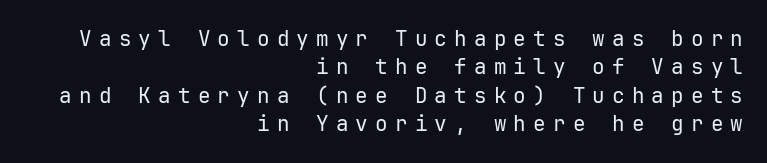
{"italic": "no", "bold": "no", "underline": "no", "align": "right", "line_spacing": "normal", "line_spacing_ratio": 1.35, "letter_spacing": "wide", "letter_spacing_em": 0.34, "glyph_px": 21}
